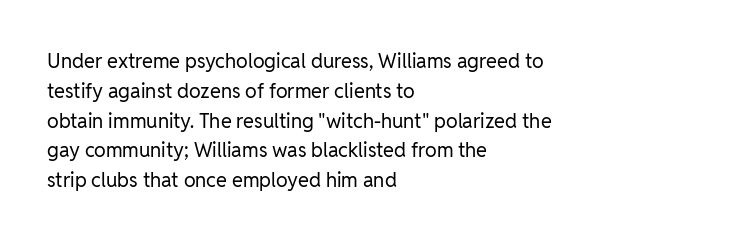
{"italic": "no", "bold": "no", "underline": "no", "align": "left", "line_spacing": "normal", "line_spacing_ratio": 1.49, "letter_spacing": "normal", "letter_spacing_em": 0.0, "glyph_px": 20}
